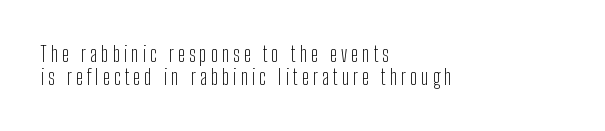
Q: Is the text bold? A: No.
Q: Is the text italic (slanted)? A: No, it is upright.
Q: Is the text underlined? A: No.
Q: How is the paragraph aligned? A: Left-aligned.
Q: Is the spacing between lines tight, normal or loose? A: Tight.
